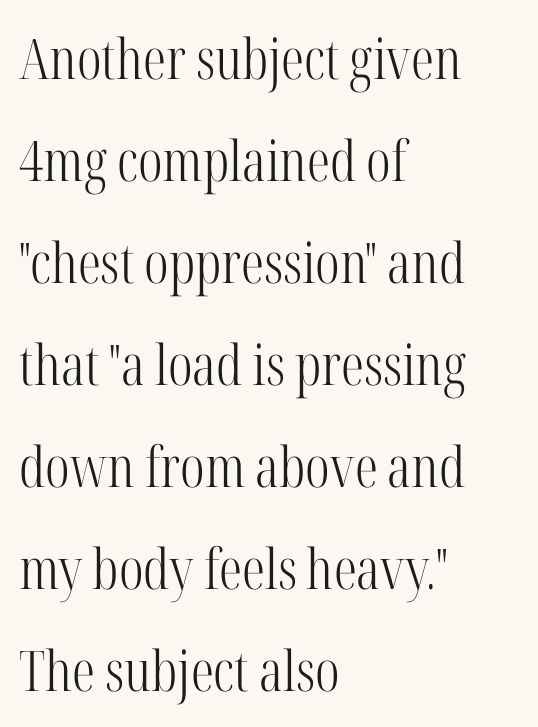
The words here are not underlined. You can tell it's not italic because the verticals are truly vertical. Classification — serif. Layout note: lines flush left. On a weight scale, this lands at 450 or below. Does extra space separate the letters? No, they use regular spacing.
